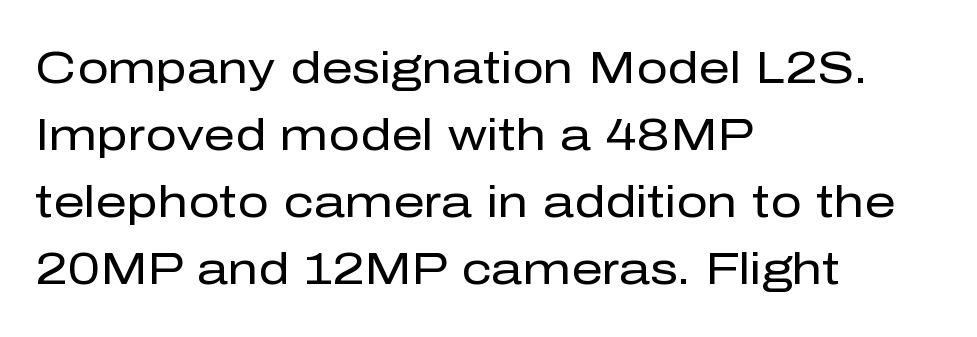
{"serif": "no", "italic": "no", "bold": "no", "weight": "regular", "width": "normal", "stroke_contrast": "low", "x_height": "medium", "monospaced": "no", "underline": "no", "align": "left", "line_spacing": "normal", "line_spacing_ratio": 1.52, "letter_spacing": "normal", "letter_spacing_em": 0.0, "glyph_px": 44}
